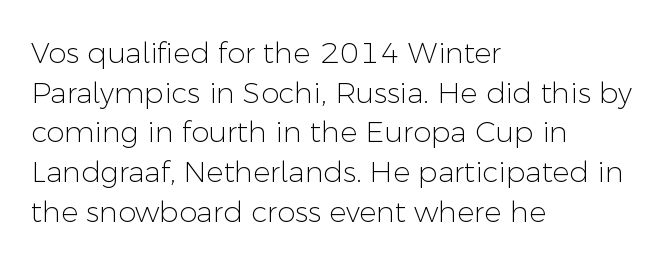
Q: Is the text bold? A: No.
Q: Is the text italic (slanted)? A: No, it is upright.
Q: Is the typeface a serif or a sans-serif typeface? A: Sans-serif.
Q: Is the text underlined? A: No.
Q: How is the paragraph aligned? A: Left-aligned.
Q: Is the spacing between letters normal or unusually wide? A: Normal.
Q: Is the spacing between lines tight, normal or loose? A: Normal.
Q: Width (condensed, normal, or wide)? A: Normal.
Q: Stroke contrast? A: Low.
Q: x-height? A: Medium.
Q: Monospaced? A: No.
